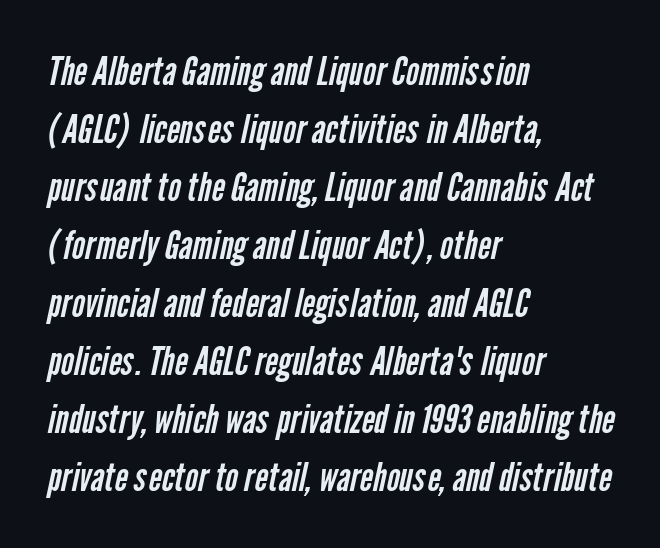
These lines are rendered in a variable-pitch font. These lines keep a tight, regular rhythm from letter to letter. Layout note: lines flush left. If you measured baseline to baseline, you'd find a middling distance. The space directly below the letters is spotless. Examine the stroke ends and you'll find no serifs.
